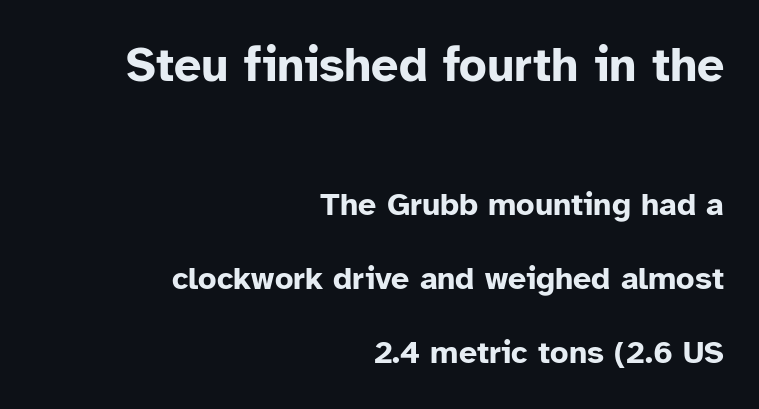
Q: Is the text bold? A: Yes.
Q: Is the text italic (slanted)? A: No, it is upright.
Q: Is the typeface a serif or a sans-serif typeface? A: Sans-serif.
Q: Is the text underlined? A: No.
Q: How is the paragraph aligned? A: Right-aligned.
Q: Is the spacing between letters normal or unusually wide? A: Normal.
Q: Is the spacing between lines tight, normal or loose? A: Loose.
Q: Which block of text is set in a larger size, the first (top) or the second (bottom)? A: The first (top) one.
Q: Width (condensed, normal, or wide)? A: Normal.
Q: Stroke contrast? A: Low.
Q: x-height? A: Medium.
Q: Monospaced? A: No.
